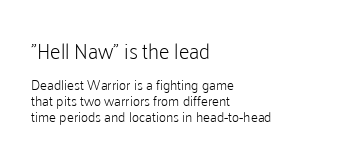
{"italic": "no", "bold": "no", "underline": "no", "align": "left", "line_spacing": "tight", "line_spacing_ratio": 1.12, "letter_spacing": "normal", "letter_spacing_em": 0.0, "larger_block": "first", "size_ratio": 1.5, "glyph_px": 21}
